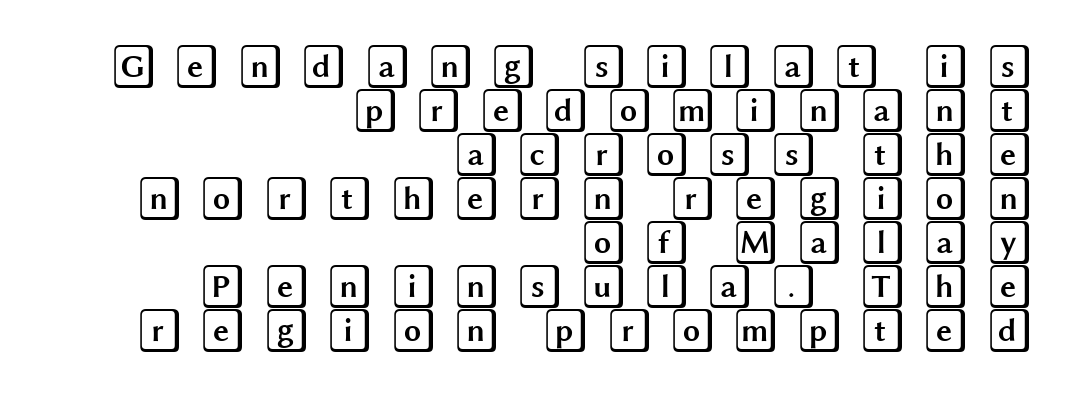
Q: Is the text italic (slanted)? A: No, it is upright.
Q: Is the text underlined? A: No.
Q: How is the paragraph aligned? A: Right-aligned.
Q: Is the spacing between letters normal or unusually wide? A: Unusually wide.
Q: Is the spacing between lines tight, normal or loose? A: Tight.
Q: Width (condensed, normal, or wide)? A: Wide.
Q: x-height? A: Large.
